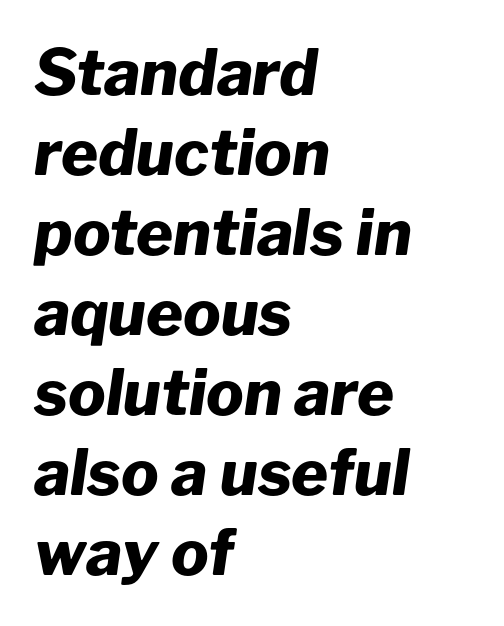
{"italic": "yes", "lean": "right", "slant_degrees": 8, "bold": "yes", "weight": "heavy", "width": "normal", "stroke_contrast": "low", "x_height": "medium", "monospaced": "no", "underline": "no", "align": "left", "line_spacing": "normal", "line_spacing_ratio": 1.27, "letter_spacing": "normal", "letter_spacing_em": 0.0, "glyph_px": 63}
